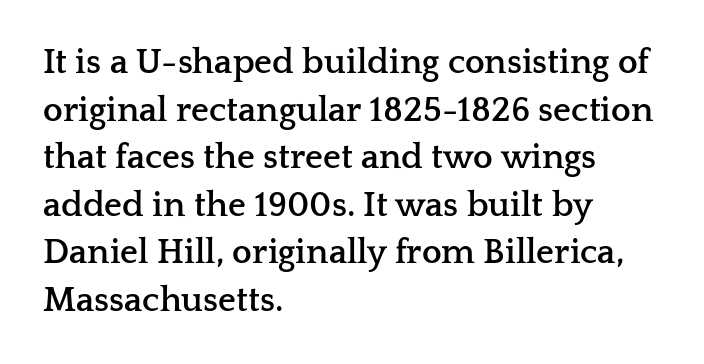
The image shows 35 px semibold, wide serif type, upright; set left-aligned, normal line spacing (1.36x), normal letter spacing, not underlined; low stroke contrast and a medium x-height.
